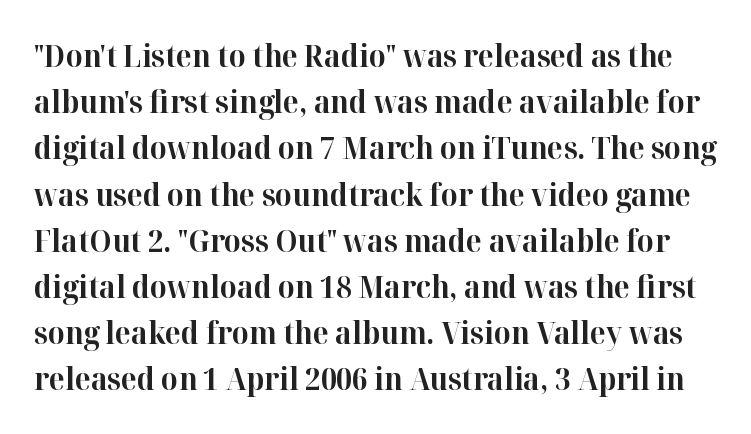
{"serif": "yes", "italic": "no", "bold": "yes", "weight": "bold", "width": "normal", "stroke_contrast": "high", "x_height": "medium", "monospaced": "no", "underline": "no", "line_spacing": "normal", "line_spacing_ratio": 1.54, "letter_spacing": "normal", "letter_spacing_em": 0.0, "glyph_px": 30}
